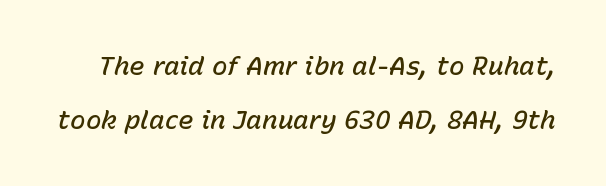
The image shows 26 px text type, italic (leaning right); set loose line spacing (2.07x), normal letter spacing, not underlined.
